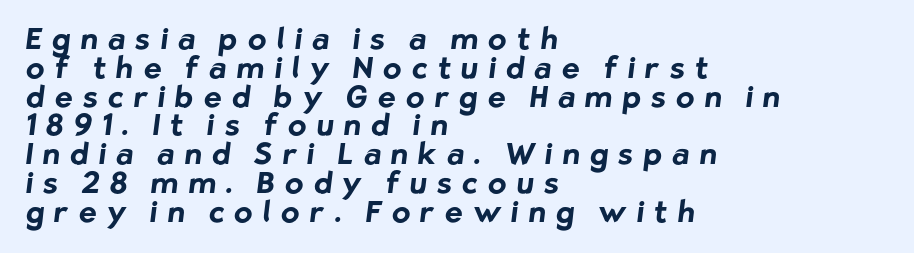
{"serif": "no", "bold": "yes", "weight": "bold", "width": "normal", "stroke_contrast": "low", "x_height": "medium", "monospaced": "no", "underline": "no", "align": "left", "line_spacing": "tight", "line_spacing_ratio": 0.96, "letter_spacing": "wide", "letter_spacing_em": 0.34, "glyph_px": 30}
